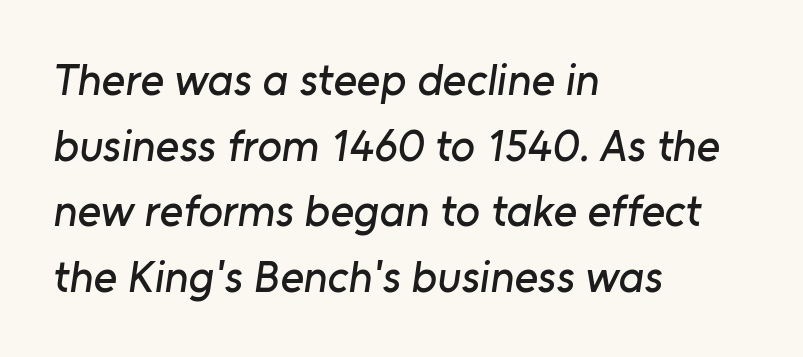
Q: Is the typeface a serif or a sans-serif typeface? A: Sans-serif.
Q: Is the text underlined? A: No.
Q: How is the paragraph aligned? A: Left-aligned.
Q: Is the spacing between letters normal or unusually wide? A: Normal.
Q: Is the spacing between lines tight, normal or loose? A: Normal.
Q: Width (condensed, normal, or wide)? A: Normal.
Q: Stroke contrast? A: Low.
Q: x-height? A: Medium.
Q: Monospaced? A: No.
